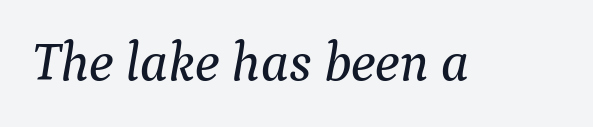
Q: Is the text italic (slanted)? A: Yes, it leans right by about 9 degrees.
Q: Is the typeface a serif or a sans-serif typeface? A: Serif.
Q: Is the text underlined? A: No.
Q: Is the spacing between letters normal or unusually wide? A: Normal.
Q: Width (condensed, normal, or wide)? A: Normal.
Q: Stroke contrast? A: Medium.
Q: x-height? A: Medium.
Q: Monospaced? A: No.
